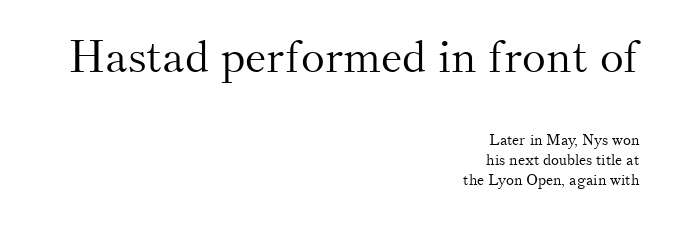
{"serif": "yes", "italic": "no", "bold": "no", "weight": "light", "width": "normal", "stroke_contrast": "medium", "x_height": "small", "monospaced": "no", "underline": "no", "align": "right", "line_spacing": "normal", "line_spacing_ratio": 1.33, "letter_spacing": "normal", "letter_spacing_em": 0.0, "larger_block": "first", "size_ratio": 3.0, "glyph_px": 45}
